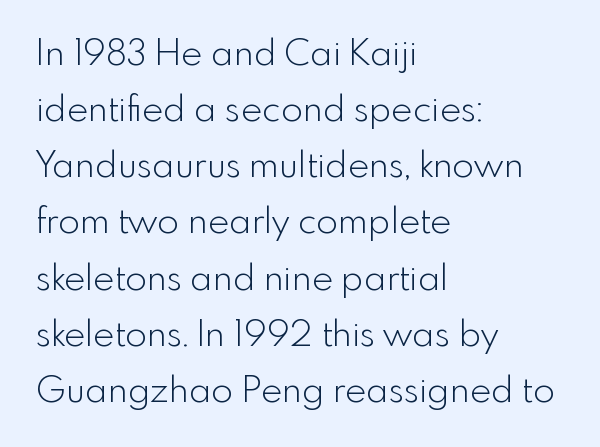
What stands out about the letter spacing? Nothing — it is the standard amount. Do the letters lean? They stand straight. This is not heavy type; no bold has been used. Character widths vary here, with narrow letters taking less room than wide ones. Regarding leading, the lines here are spaced in the standard way.
